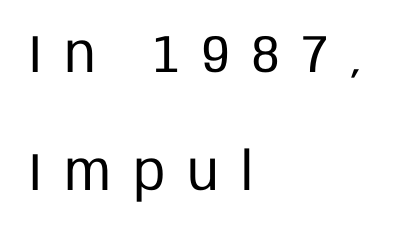
Q: Is the text bold? A: No.
Q: Is the text italic (slanted)? A: No, it is upright.
Q: Is the typeface a serif or a sans-serif typeface? A: Sans-serif.
Q: Is the text underlined? A: No.
Q: How is the paragraph aligned? A: Left-aligned.
Q: Is the spacing between letters normal or unusually wide? A: Unusually wide.
Q: Is the spacing between lines tight, normal or loose? A: Loose.
Q: Width (condensed, normal, or wide)? A: Condensed.
Q: Stroke contrast? A: Low.
Q: x-height? A: Large.
Q: Monospaced? A: No.
